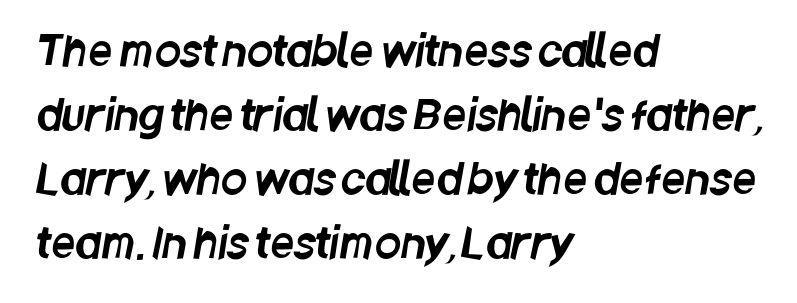
Q: Is the typeface a serif or a sans-serif typeface? A: Sans-serif.
Q: Is the text underlined? A: No.
Q: How is the paragraph aligned? A: Left-aligned.
Q: Is the spacing between letters normal or unusually wide? A: Normal.
Q: Is the spacing between lines tight, normal or loose? A: Normal.
Q: Width (condensed, normal, or wide)? A: Condensed.
Q: Stroke contrast? A: Low.
Q: x-height? A: Large.
Q: Monospaced? A: No.
